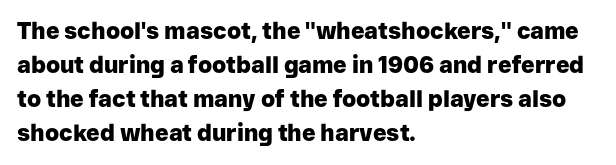
Q: Is the text bold? A: Yes.
Q: Is the text italic (slanted)? A: No, it is upright.
Q: Is the text underlined? A: No.
Q: How is the paragraph aligned? A: Left-aligned.
Q: Is the spacing between letters normal or unusually wide? A: Normal.
Q: Is the spacing between lines tight, normal or loose? A: Normal.
